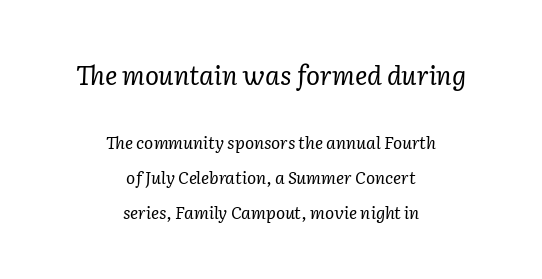
The image shows 26 px text type, italic (leaning right); set centered, loose line spacing (2.05x), normal letter spacing, not underlined; the first (top) block is 1.53x larger.
